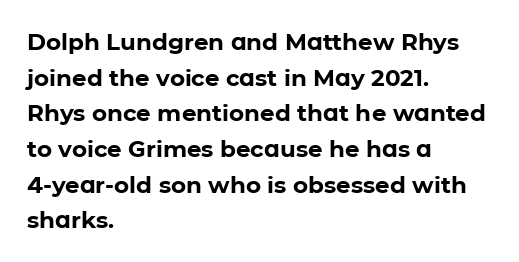
{"italic": "no", "bold": "yes", "underline": "no", "align": "left", "line_spacing": "normal", "line_spacing_ratio": 1.55, "letter_spacing": "normal", "letter_spacing_em": 0.0, "glyph_px": 23}
